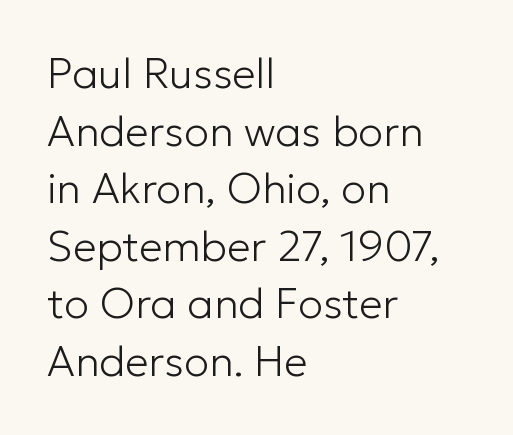
{"serif": "no", "italic": "no", "bold": "no", "weight": "light", "width": "normal", "stroke_contrast": "low", "x_height": "medium", "monospaced": "no", "underline": "no", "align": "left", "line_spacing": "normal", "line_spacing_ratio": 1.37, "letter_spacing": "normal", "letter_spacing_em": 0.0, "glyph_px": 42}
